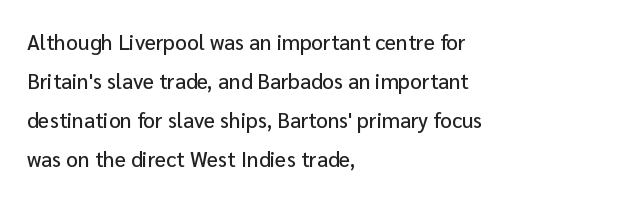
Every stem runs plumb, perpendicular to the baseline. There is no visible air inserted between adjacent glyphs. No word sits above an underline. The rag falls on the right side of this text block.
